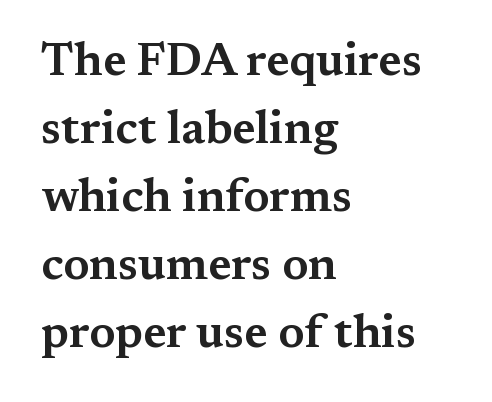
Q: Is the text italic (slanted)? A: No, it is upright.
Q: Is the typeface a serif or a sans-serif typeface? A: Serif.
Q: Is the text underlined? A: No.
Q: How is the paragraph aligned? A: Left-aligned.
Q: Is the spacing between letters normal or unusually wide? A: Normal.
Q: Is the spacing between lines tight, normal or loose? A: Normal.
Q: Width (condensed, normal, or wide)? A: Wide.
Q: Stroke contrast? A: Medium.
Q: x-height? A: Medium.
Q: Monospaced? A: No.
